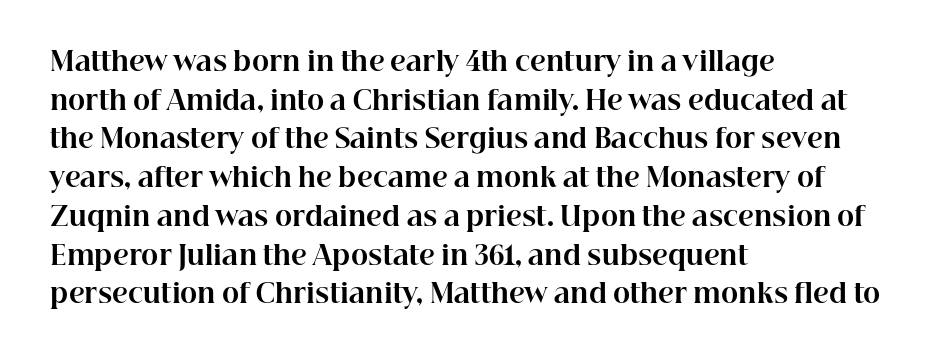
The image shows 26 px bold type, upright; set left-aligned, normal line spacing (1.49x), normal letter spacing, not underlined.
